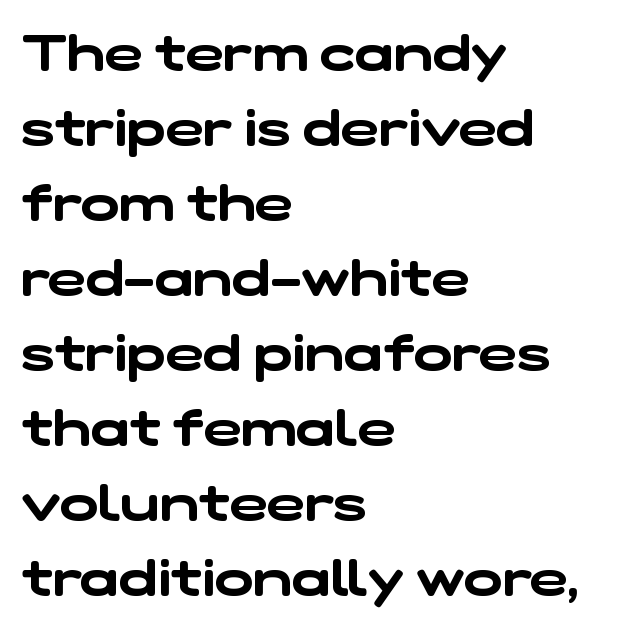
The image shows 51 px wide sans-serif type; set left-aligned, normal line spacing (1.47x), normal letter spacing, not underlined; low stroke contrast and a medium x-height.
